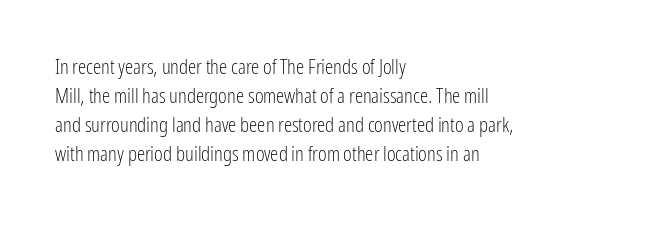
{"italic": "no", "bold": "no", "underline": "no", "align": "left", "line_spacing": "normal", "line_spacing_ratio": 1.38, "letter_spacing": "normal", "letter_spacing_em": 0.0, "glyph_px": 21}
